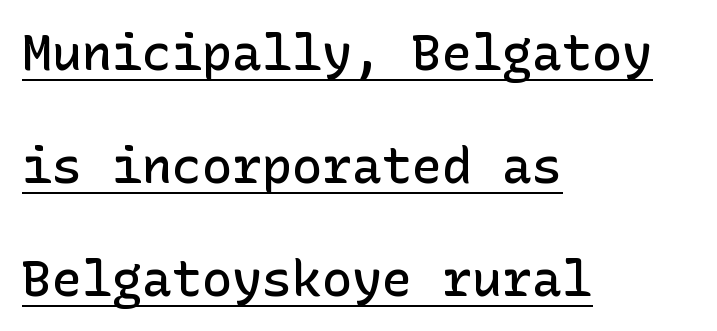
The image shows 50 px semibold sans-serif type, upright; set left-aligned, loose line spacing (2.26x), normal letter spacing, underlined; low stroke contrast and a medium x-height.
